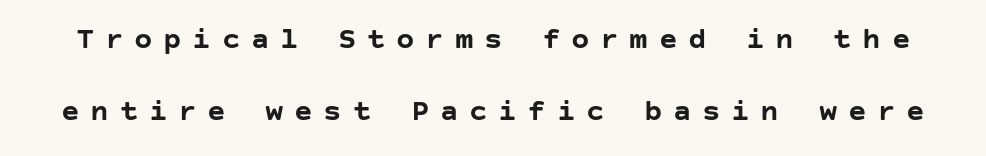
How would I describe the line gaps? Wide and relaxed. The letters carry no serifs — their stems end cleanly without finishing strokes. The tracking reads as deliberately expanded to a designer's eye. Just letters on the line, the space beneath them empty. A dark, heavy texture on the line: the type is bold. The type sits square on the baseline with zero lean.
